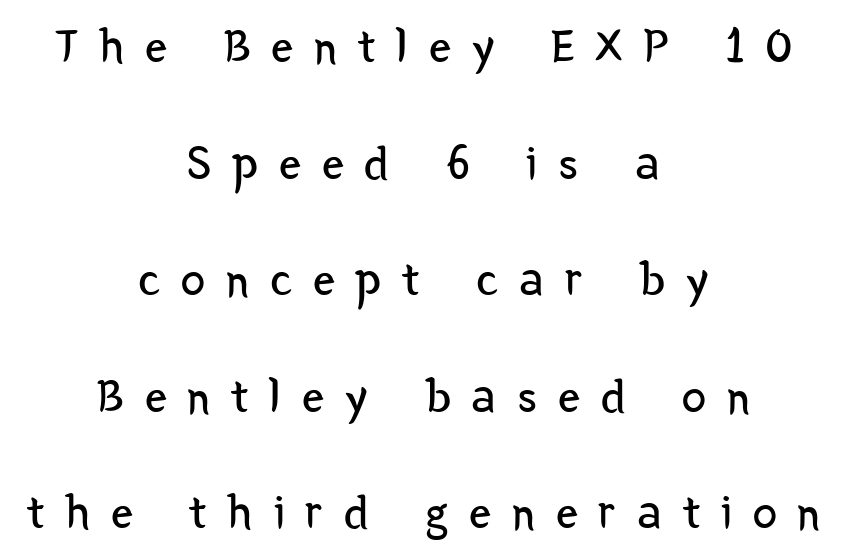
Do the characters align in a grid? No, the font is proportional. Ink coverage per letter is moderate at most. The passage shown is typeset with a sans-serif family. Honestly, the letter spacing is so wide it's the main thing you notice. Each new line begins a long way beneath the previous one.
